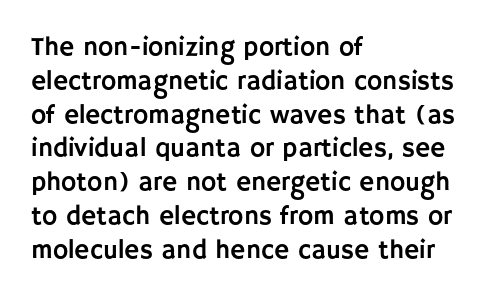
The ragged edge is on the right, which tells us the setting is flush left. How would I describe the line gaps? Plain and ordinary. This is the regular roman posture of the typeface. Only glyphs here, with clear space below each row.
